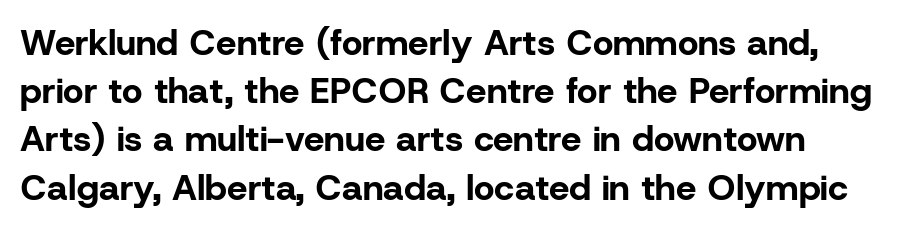
Character widths vary here, with narrow letters taking less room than wide ones. In terms of leading, this rendering sits right in the middle. Compared with an ordinary text face, these strokes are far heavier — a full bold. In terms of letterspacing, this is plain default setting.
